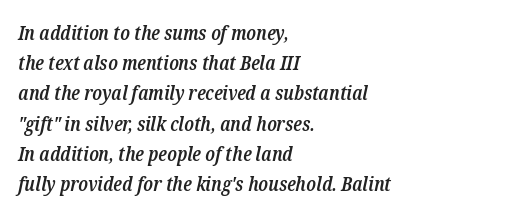
Q: Is the text bold? A: Semi-bold.
Q: Is the text italic (slanted)? A: Yes, it leans right by about 12 degrees.
Q: Is the text underlined? A: No.
Q: How is the paragraph aligned? A: Left-aligned.
Q: Is the spacing between letters normal or unusually wide? A: Normal.
Q: Is the spacing between lines tight, normal or loose? A: Normal.
